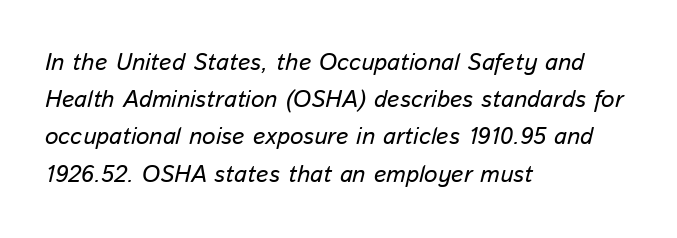
Q: Is the text italic (slanted)? A: Yes, it leans right by about 13 degrees.
Q: Is the text underlined? A: No.
Q: How is the paragraph aligned? A: Left-aligned.
Q: Is the spacing between letters normal or unusually wide? A: Normal.
Q: Is the spacing between lines tight, normal or loose? A: Normal.
